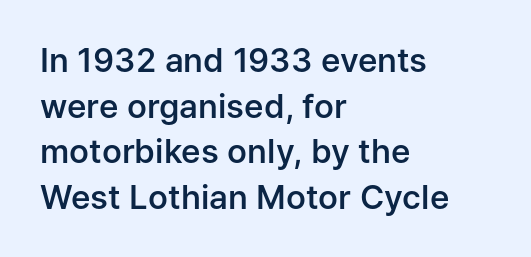
Q: Is the text bold? A: Semi-bold.
Q: Is the text italic (slanted)? A: No, it is upright.
Q: Is the typeface a serif or a sans-serif typeface? A: Sans-serif.
Q: Is the text underlined? A: No.
Q: How is the paragraph aligned? A: Left-aligned.
Q: Is the spacing between letters normal or unusually wide? A: Normal.
Q: Is the spacing between lines tight, normal or loose? A: Normal.
Q: Width (condensed, normal, or wide)? A: Normal.
Q: Stroke contrast? A: Low.
Q: x-height? A: Medium.
Q: Monospaced? A: No.
